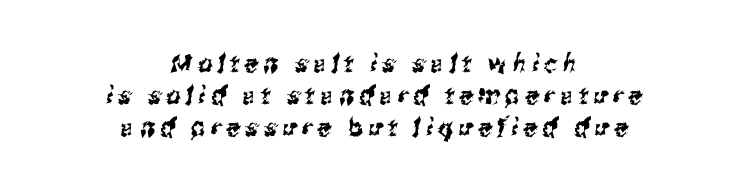
The horizontal fit of the characters is loose and conspicuously gappy. The string is rendered with underlining switched off. The passage is arranged like a title page — every line centered. The leading is moderate, giving the passage an even texture.
